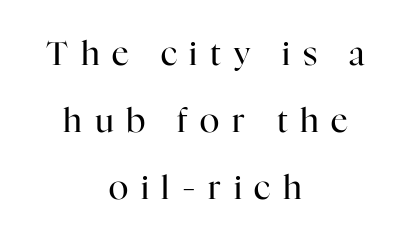
{"serif": "yes", "italic": "no", "bold": "no", "weight": "regular", "width": "normal", "stroke_contrast": "high", "x_height": "medium", "monospaced": "no", "underline": "no", "align": "center", "line_spacing": "loose", "line_spacing_ratio": 2.03, "letter_spacing": "wide", "letter_spacing_em": 0.38, "glyph_px": 33}
